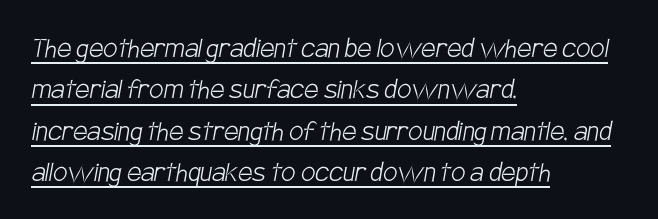
The image shows 32 px light, condensed sans-serif type; set left-aligned, normal line spacing (1.29x), normal letter spacing, underlined; low stroke contrast and a large x-height.
